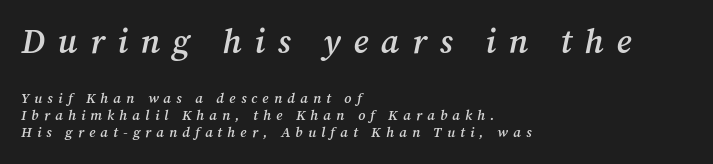
{"serif": "yes", "italic": "yes", "lean": "right", "slant_degrees": 12, "bold": "semi", "weight": "semibold", "width": "normal", "stroke_contrast": "medium", "x_height": "medium", "monospaced": "no", "underline": "no", "align": "left", "line_spacing_ratio": 1.23, "letter_spacing": "wide", "letter_spacing_em": 0.37, "larger_block": "first", "size_ratio": 2.43, "glyph_px": 34}
